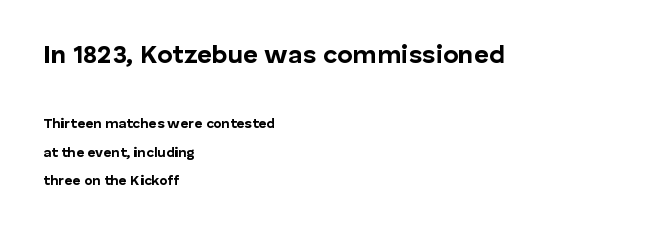
The image shows 26 px bold type, upright; set left-aligned, loose line spacing (2.05x), normal letter spacing, not underlined; the first (top) block is 1.86x larger.
